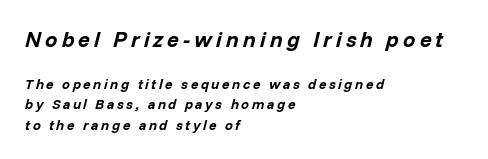
The image shows 22 px bold type, italic (leaning right); set left-aligned, normal line spacing (1.46x), not underlined; the first (top) block is 1.57x larger.
